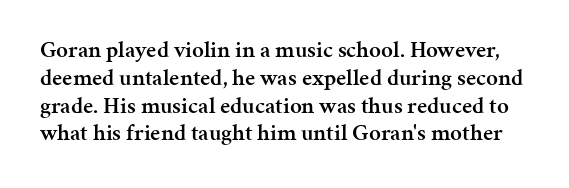
{"italic": "no", "bold": "semi", "underline": "no", "line_spacing_ratio": 1.21, "letter_spacing": "normal", "letter_spacing_em": 0.0, "glyph_px": 23}
